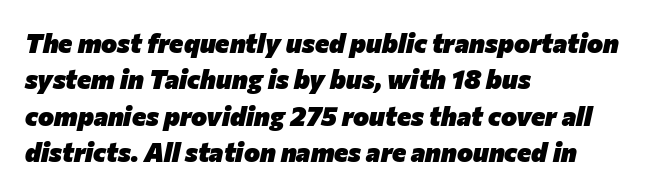
The paragraph shown leans on its left margin. The letterforms sit shoulder to shoulder at normal distance. Is the type slanted? Yes — the strokes lean at a clear angle. Heavy, bold letterforms.
